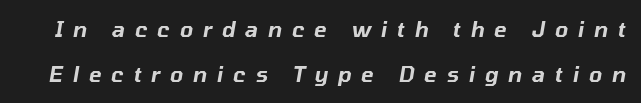
The image shows 21 px text type, italic (leaning right); set loose line spacing (2.13x), unusually wide letter spacing (+0.47 em), not underlined.
